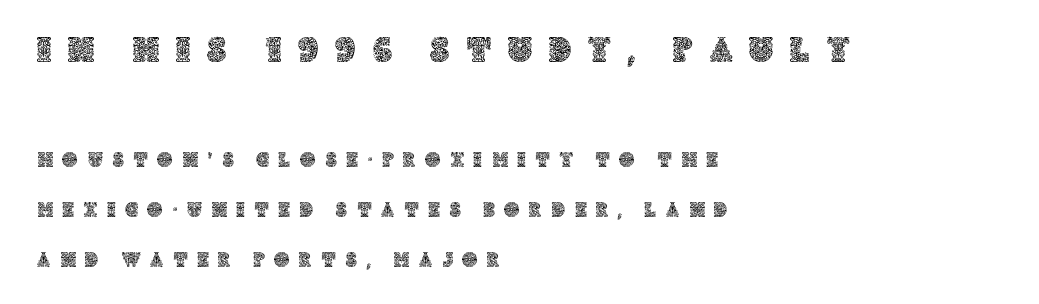
{"italic": "no", "width": "normal", "x_height": "large", "monospaced": "no", "underline": "no", "align": "left", "line_spacing": "loose", "line_spacing_ratio": 2.37, "letter_spacing": "wide", "letter_spacing_em": 0.47, "larger_block": "first", "size_ratio": 1.71, "glyph_px": 36}
